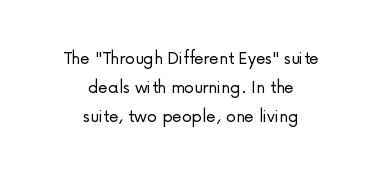
The image shows 20 px text type, upright; set centered, normal line spacing (1.45x), normal letter spacing, not underlined.
